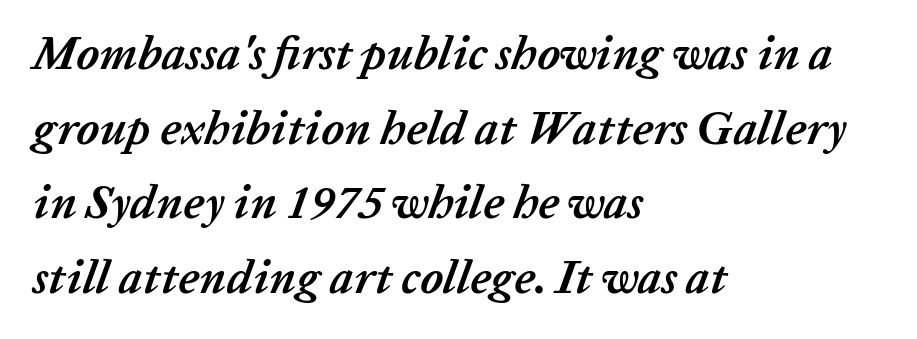
Q: Is the text bold? A: Yes.
Q: Is the text italic (slanted)? A: Yes, it leans right by about 20 degrees.
Q: Is the text underlined? A: No.
Q: How is the paragraph aligned? A: Left-aligned.
Q: Is the spacing between letters normal or unusually wide? A: Normal.
Q: Is the spacing between lines tight, normal or loose? A: Normal.
Q: Width (condensed, normal, or wide)? A: Normal.
Q: Stroke contrast? A: Low.
Q: x-height? A: Medium.
Q: Monospaced? A: No.
